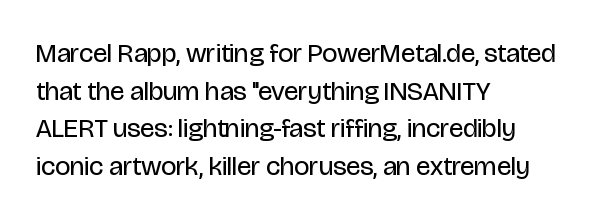
Q: Is the text bold? A: No.
Q: Is the text italic (slanted)? A: No, it is upright.
Q: Is the text underlined? A: No.
Q: How is the paragraph aligned? A: Left-aligned.
Q: Is the spacing between letters normal or unusually wide? A: Normal.
Q: Is the spacing between lines tight, normal or loose? A: Normal.
